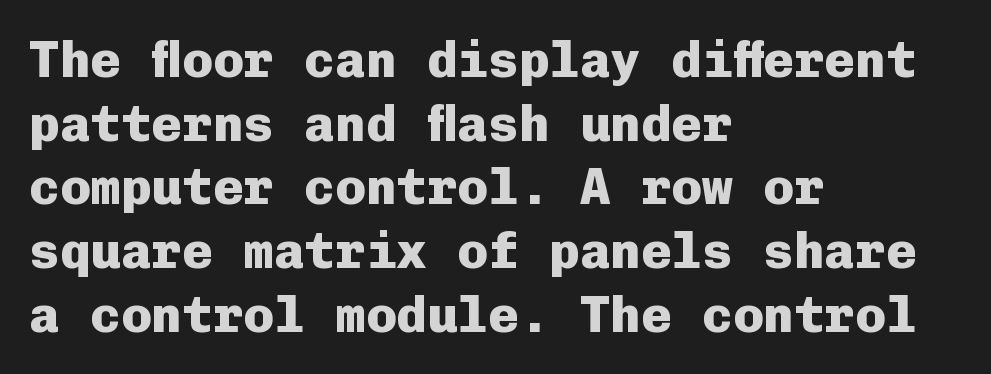
Any mark beneath the type? The region is blank. These lines are composed in type without serifs. Every character here occupies the same horizontal width, giving the sample a typewriter-like rhythm. Is there any slant? The stems are plumb.
